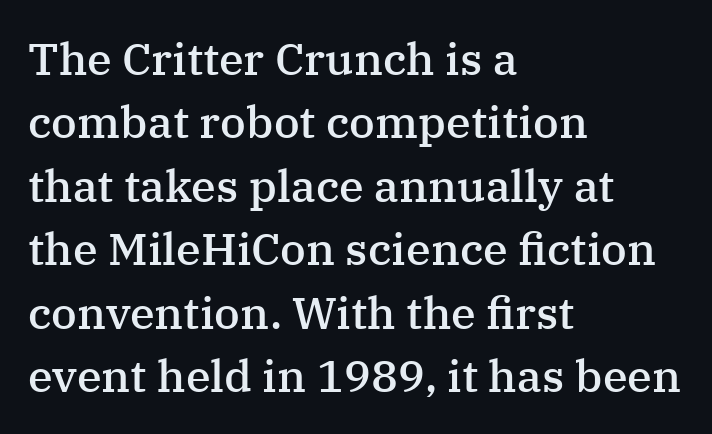
The image shows 45 px semibold serif type, upright; set left-aligned, normal line spacing (1.41x), normal letter spacing, not underlined; medium stroke contrast and a medium x-height.
